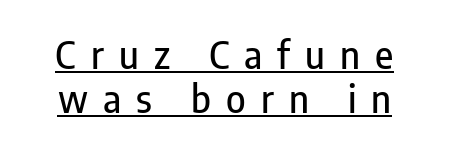
{"serif": "no", "italic": "no", "width": "condensed", "stroke_contrast": "low", "x_height": "medium", "monospaced": "no", "underline": "yes", "line_spacing_ratio": 1.19, "letter_spacing": "wide", "letter_spacing_em": 0.41, "glyph_px": 37}
